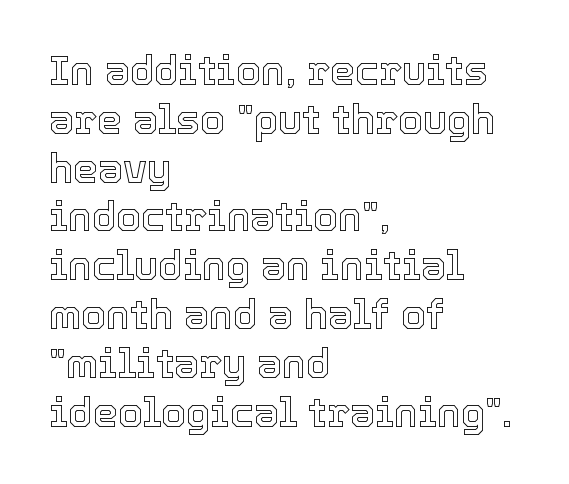
Q: Is the text italic (slanted)? A: No, it is upright.
Q: Is the text underlined? A: No.
Q: How is the paragraph aligned? A: Left-aligned.
Q: Is the spacing between letters normal or unusually wide? A: Normal.
Q: Width (condensed, normal, or wide)? A: Normal.
Q: x-height? A: Medium.
Q: Monospaced? A: No.
